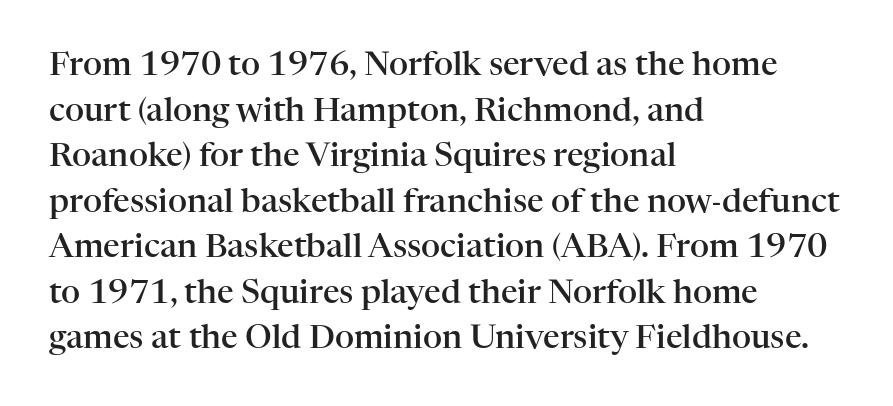
{"serif": "yes", "italic": "no", "bold": "semi", "weight": "semibold", "width": "normal", "stroke_contrast": "high", "x_height": "medium", "monospaced": "no", "underline": "no", "align": "left", "line_spacing": "normal", "line_spacing_ratio": 1.38, "letter_spacing": "normal", "letter_spacing_em": 0.0, "glyph_px": 33}
